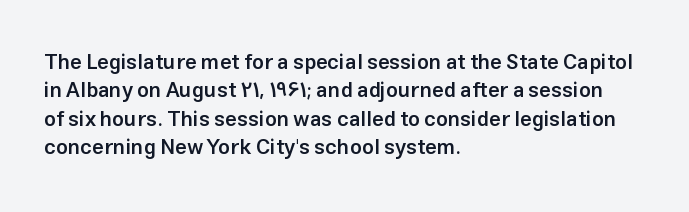
The lines are quadded left. Quick note: not italic, upright. Heft: intermediate — a semibold. Letter spacing: default. Each row of text sits above clean, open space.
